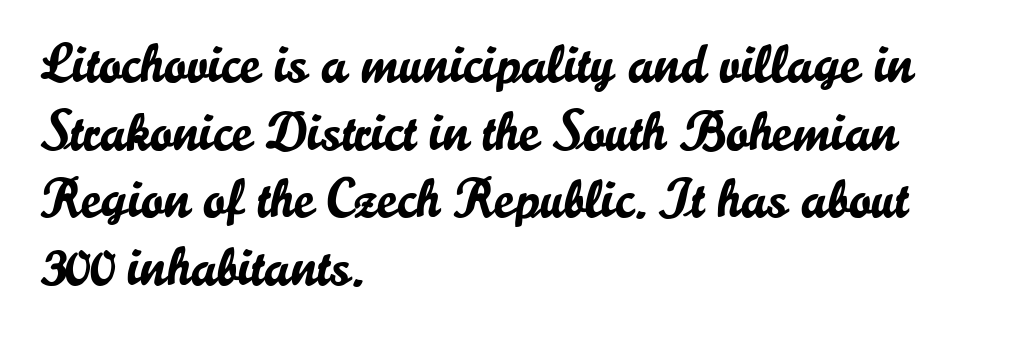
Q: Is the text italic (slanted)? A: Yes.
Q: Is the typeface a serif or a sans-serif typeface? A: Sans-serif.
Q: Is the text underlined? A: No.
Q: How is the paragraph aligned? A: Left-aligned.
Q: Is the spacing between letters normal or unusually wide? A: Normal.
Q: Width (condensed, normal, or wide)? A: Normal.
Q: Stroke contrast? A: Low.
Q: x-height? A: Small.
Q: Monospaced? A: No.
